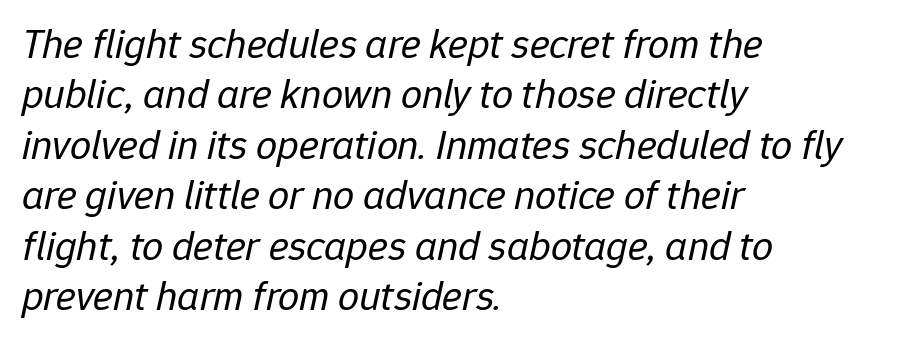
{"italic": "yes", "lean": "right", "slant_degrees": 12, "bold": "no", "weight": "regular", "width": "normal", "stroke_contrast": "low", "x_height": "medium", "monospaced": "no", "underline": "no", "align": "left", "line_spacing_ratio": 1.2, "letter_spacing": "normal", "letter_spacing_em": 0.0, "glyph_px": 42}
